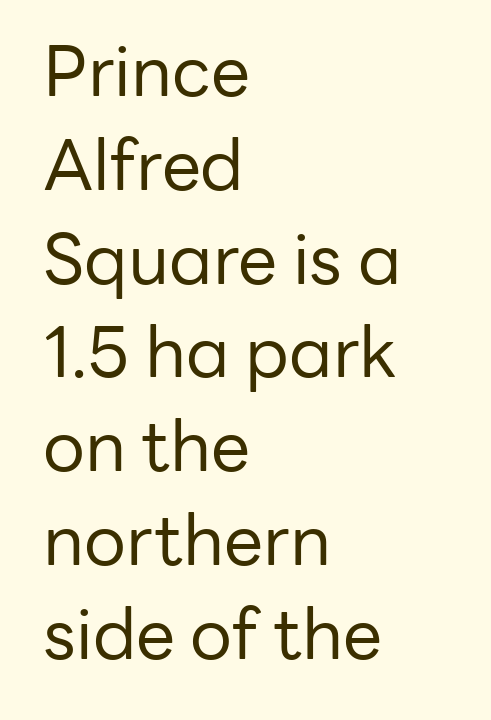
{"serif": "no", "italic": "no", "bold": "no", "weight": "regular", "width": "normal", "stroke_contrast": "low", "x_height": "medium", "monospaced": "no", "underline": "no", "align": "left", "line_spacing": "normal", "line_spacing_ratio": 1.34, "letter_spacing": "normal", "letter_spacing_em": 0.0, "glyph_px": 70}
